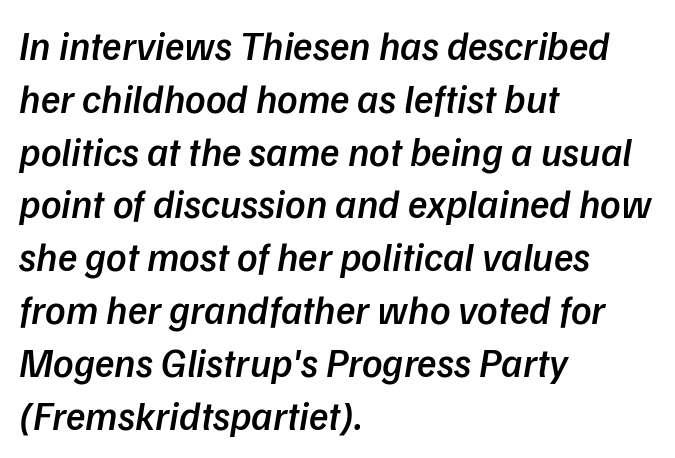
Casual observation: everything's shoved over to the left. Font category for this specimen: sans-serif. The space between consecutive lines is moderate. A typesetter would call this proportional, since set widths differ per character.
